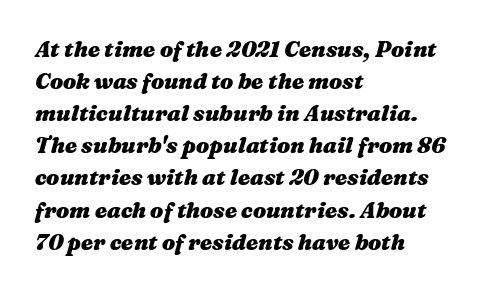
Compared with a centered layout, this one pins lines to the left instead. Nobody drew a line under any word here. The leading is moderate, giving the passage an even texture. Posture: slanted. A dark, heavy texture on the line: the type is bold. Look at the tracking — it's just the regular setting, nothing added.
